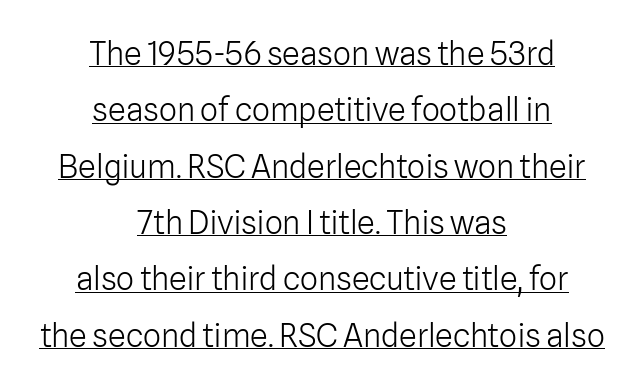
Is this a sans? Yes — the strokes have no serifs. Centered paragraph, ragged on both sides. This sample has the flowing, uneven cadence of proportional lettering. The line texture is even and compact thanks to regular tracking. The typography opts for an upright posture over an oblique one.
